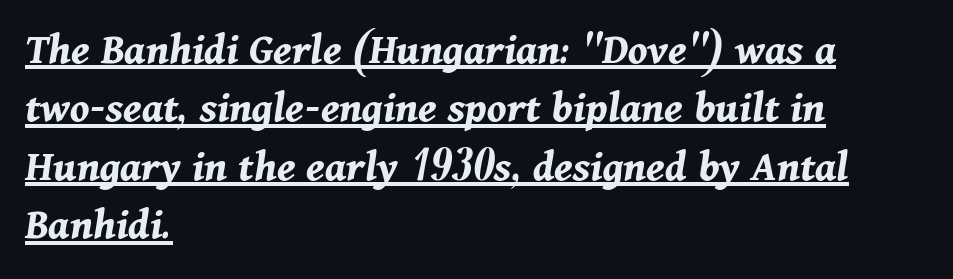
The image shows 46 px bold type, italic (leaning right); set left-aligned, normal line spacing (1.27x), normal letter spacing, underlined; medium stroke contrast and a medium x-height.
